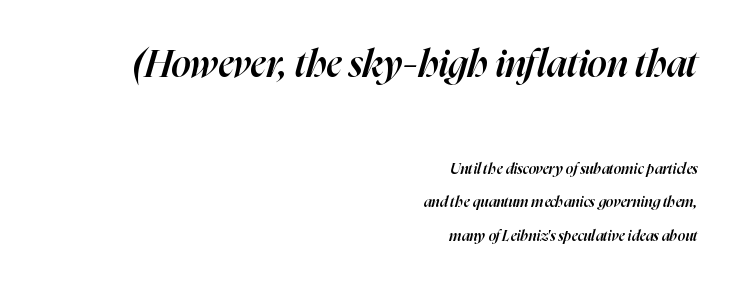
{"italic": "yes", "lean": "right", "slant_degrees": 16, "bold": "semi", "weight": "semibold", "width": "normal", "stroke_contrast": "high", "x_height": "medium", "monospaced": "no", "underline": "no", "align": "right", "line_spacing": "loose", "line_spacing_ratio": 2.24, "letter_spacing": "normal", "letter_spacing_em": 0.0, "larger_block": "first", "size_ratio": 2.53, "glyph_px": 38}
